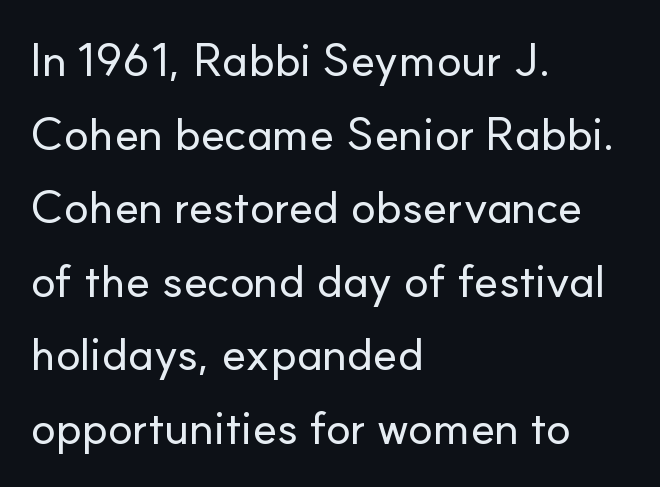
Q: Is the text italic (slanted)? A: No, it is upright.
Q: Is the typeface a serif or a sans-serif typeface? A: Sans-serif.
Q: Is the text underlined? A: No.
Q: How is the paragraph aligned? A: Left-aligned.
Q: Is the spacing between letters normal or unusually wide? A: Normal.
Q: Is the spacing between lines tight, normal or loose? A: Normal.
Q: Width (condensed, normal, or wide)? A: Normal.
Q: Stroke contrast? A: Low.
Q: x-height? A: Small.
Q: Monospaced? A: No.
